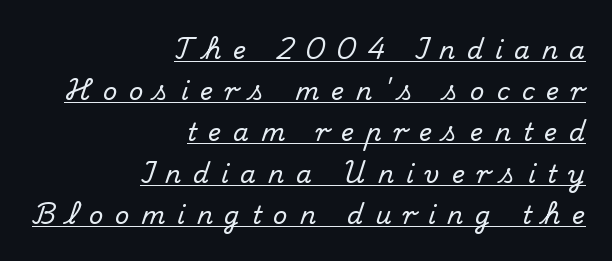
{"underline": "yes", "align": "right", "line_spacing": "normal", "line_spacing_ratio": 1.65, "letter_spacing": "wide", "letter_spacing_em": 0.47, "glyph_px": 25}
